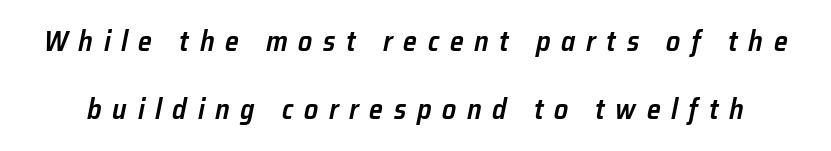
The image shows 28 px semibold type, italic (leaning right); set loose line spacing (2.42x), unusually wide letter spacing (+0.38 em), not underlined; low stroke contrast and a medium x-height.
